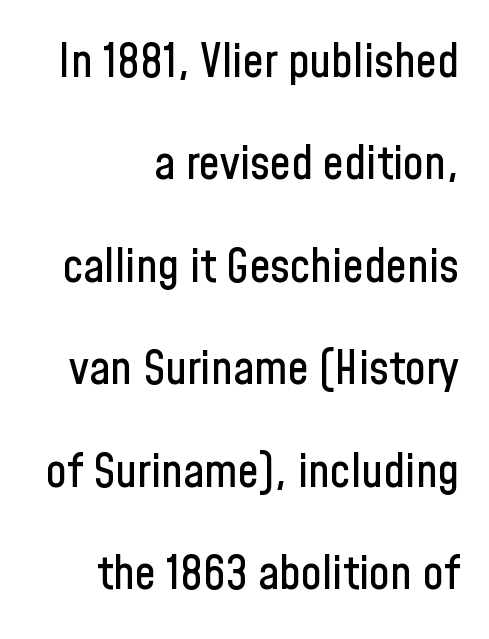
{"serif": "no", "italic": "no", "width": "condensed", "stroke_contrast": "low", "x_height": "medium", "monospaced": "no", "underline": "no", "align": "right", "line_spacing": "loose", "line_spacing_ratio": 2.18, "letter_spacing": "normal", "letter_spacing_em": 0.0, "glyph_px": 47}
